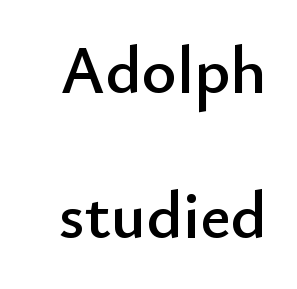
Q: Is the text italic (slanted)? A: No, it is upright.
Q: Is the typeface a serif or a sans-serif typeface? A: Sans-serif.
Q: Is the text underlined? A: No.
Q: Is the spacing between letters normal or unusually wide? A: Normal.
Q: Is the spacing between lines tight, normal or loose? A: Loose.
Q: Width (condensed, normal, or wide)? A: Normal.
Q: Stroke contrast? A: Low.
Q: x-height? A: Small.
Q: Monospaced? A: No.
